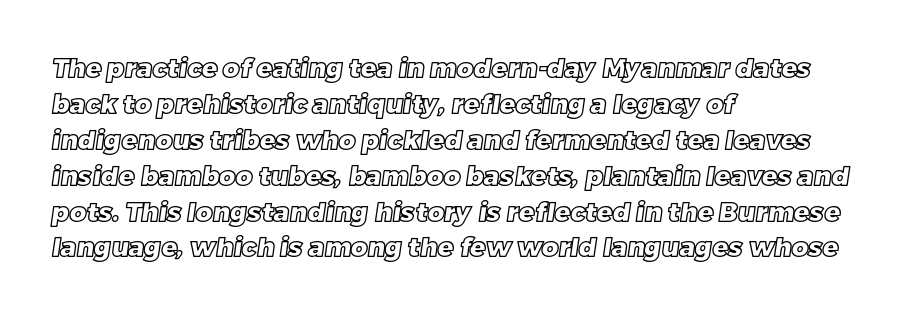
{"underline": "no", "align": "left", "line_spacing": "normal", "line_spacing_ratio": 1.38, "letter_spacing": "normal", "letter_spacing_em": 0.0, "glyph_px": 26}
